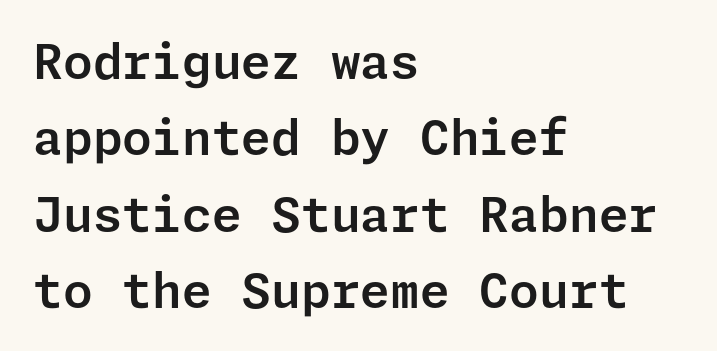
{"serif": "no", "italic": "no", "width": "normal", "stroke_contrast": "low", "x_height": "medium", "underline": "no", "align": "left", "line_spacing": "normal", "line_spacing_ratio": 1.59, "letter_spacing": "normal", "letter_spacing_em": 0.0, "glyph_px": 48}
